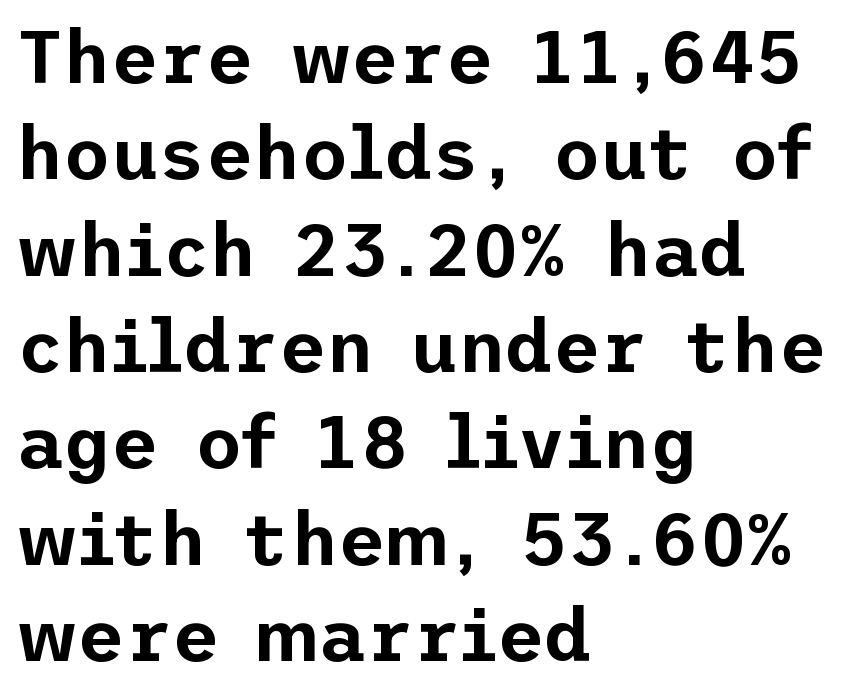
The image shows 73 px sans-serif type, upright; set left-aligned, normal line spacing (1.32x), normal letter spacing, not underlined; low stroke contrast and a medium x-height.
